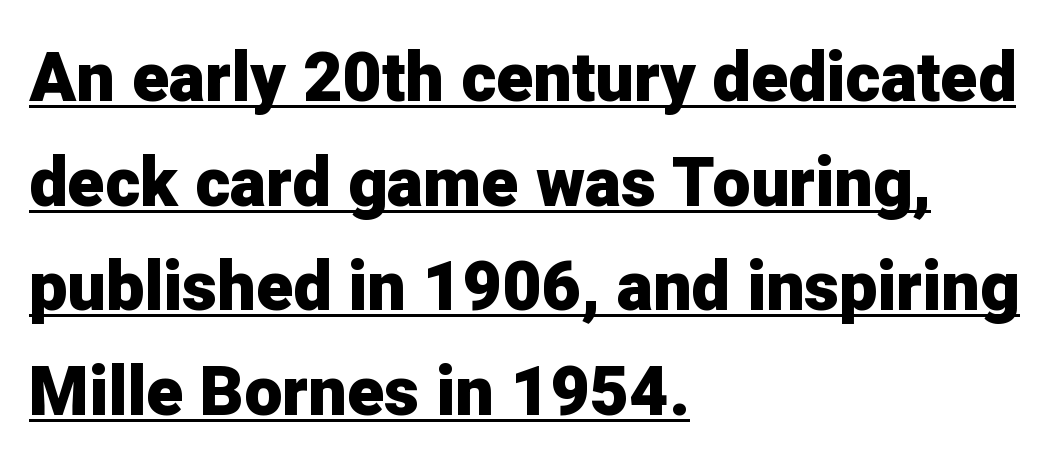
{"serif": "no", "italic": "no", "bold": "yes", "weight": "heavy", "width": "normal", "stroke_contrast": "low", "x_height": "medium", "monospaced": "no", "underline": "yes", "align": "left", "line_spacing": "normal", "line_spacing_ratio": 1.54, "letter_spacing": "normal", "letter_spacing_em": 0.0, "glyph_px": 68}
